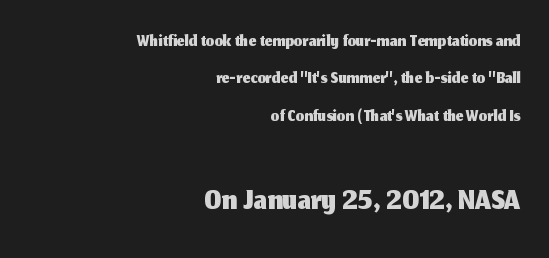
{"serif": "no", "italic": "no", "width": "normal", "stroke_contrast": "medium", "x_height": "medium", "monospaced": "no", "underline": "no", "align": "right", "line_spacing": "normal", "line_spacing_ratio": 1.38, "letter_spacing": "normal", "letter_spacing_em": 0.0, "larger_block": "second", "size_ratio": 1.78, "glyph_px": 48}
